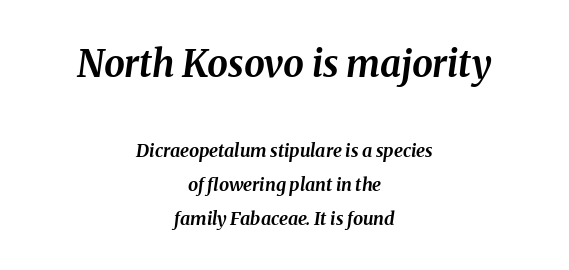
Spacing verdict: proportional, widths tailored to each character. You can tell it's italic because the verticals aren't actually vertical. The sample has been set heavy, in full bold. The horizontal fit of the characters is conventional and even.
